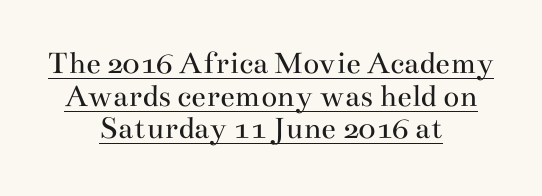
The image shows 33 px regular-weight, wide serif type, upright; set centered, tight line spacing (0.99x), normal letter spacing, underlined; medium stroke contrast and a small x-height.
